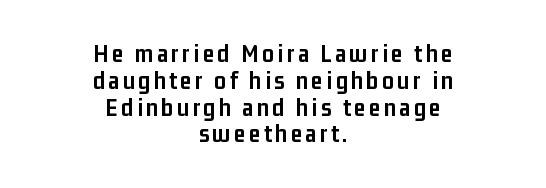
Q: Is the text bold? A: Yes.
Q: Is the text italic (slanted)? A: No, it is upright.
Q: Is the text underlined? A: No.
Q: How is the paragraph aligned? A: Centered.
Q: Is the spacing between lines tight, normal or loose? A: Tight.
